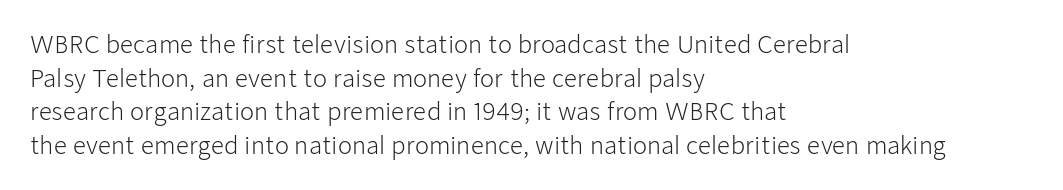
{"italic": "no", "bold": "no", "underline": "no", "align": "left", "line_spacing": "normal", "line_spacing_ratio": 1.46, "letter_spacing": "normal", "letter_spacing_em": 0.0, "glyph_px": 23}
